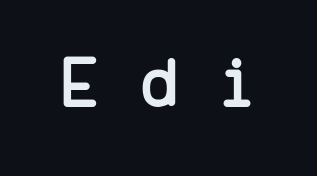
{"serif": "no", "italic": "no", "width": "normal", "stroke_contrast": "low", "x_height": "medium", "monospaced": "yes", "underline": "no", "letter_spacing": "wide", "letter_spacing_em": 0.49, "glyph_px": 75}
